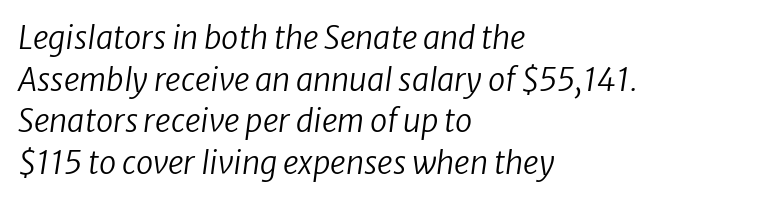
This rendering features lettering with no underline. The rows are spaced the way most documents space them. This is not heavy type; no bold has been used. The lettering tilts uniformly, giving the passage an italic look. Do the characters align in a grid? No, the font is proportional. Letter spacing: default.
